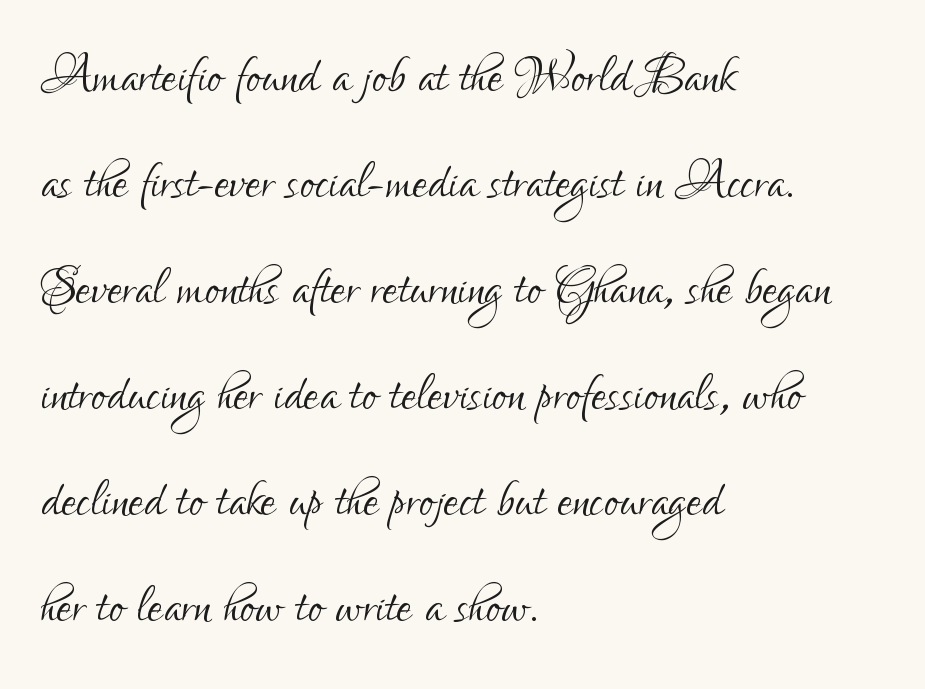
Typographically, this falls in the sans-serif category. Honestly, the row spacing looks completely unremarkable. The strokes are not fattened; the text isn't bold.
